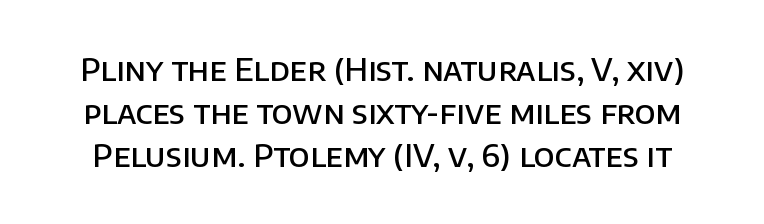
The image shows 32 px semibold sans-serif type, upright; set normal line spacing (1.35x), normal letter spacing, not underlined; low stroke contrast and a large x-height.
